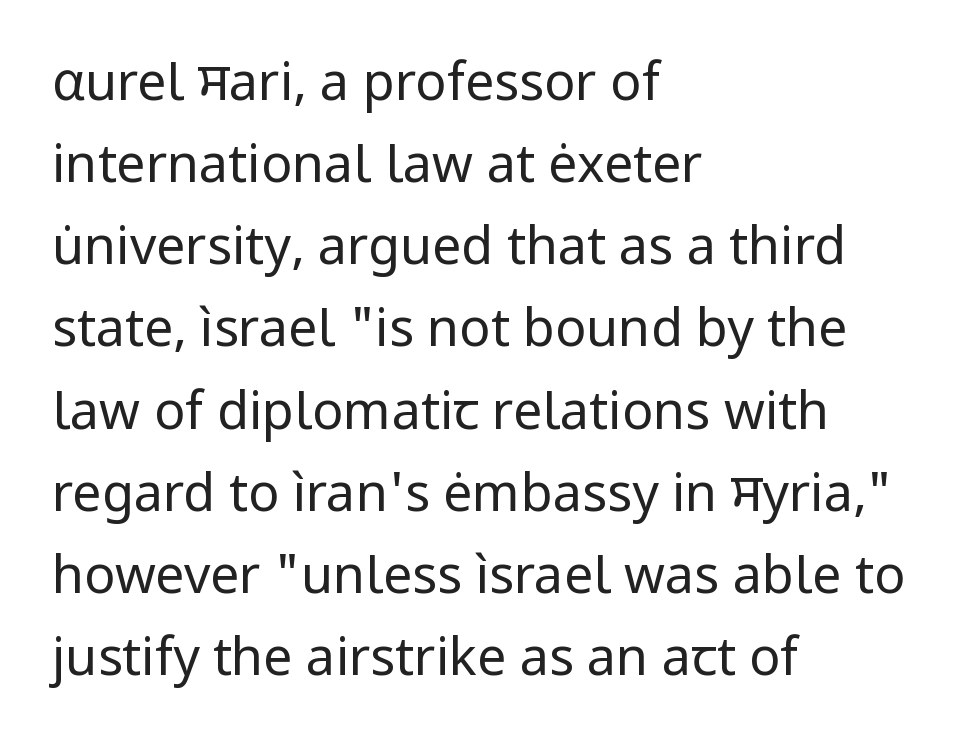
Does the copy run flush right? No — it runs flush left. A typesetter would mark this as roman, not italic. Spacing verdict: proportional, widths tailored to each character. One glance says typical: line gaps are just what's usual.
